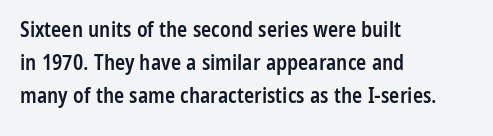
{"italic": "no", "bold": "semi", "underline": "no", "align": "left", "line_spacing": "normal", "line_spacing_ratio": 1.58, "letter_spacing": "normal", "letter_spacing_em": 0.0, "glyph_px": 21}
